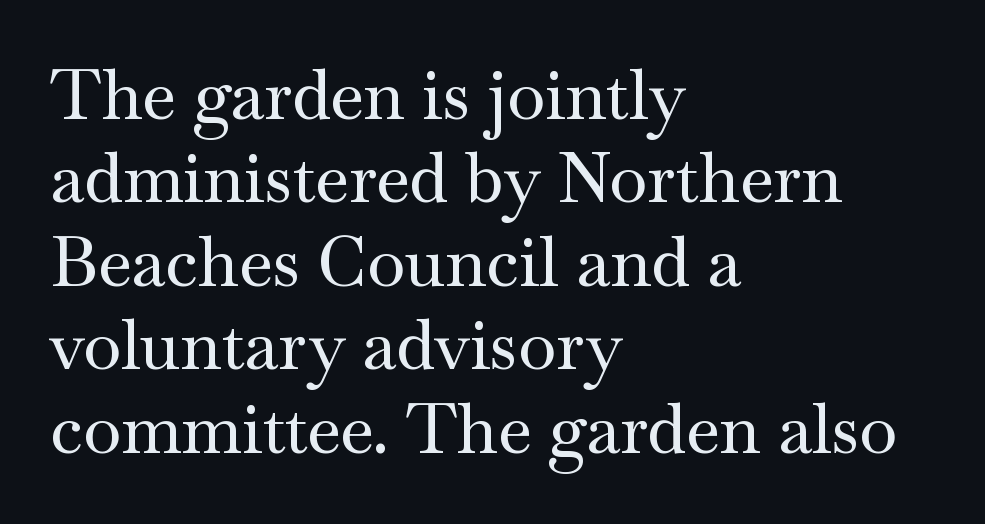
The image shows 69 px wide serif type, upright; set left-aligned, line spacing 1.21x, normal letter spacing, not underlined; medium stroke contrast and a small x-height.
